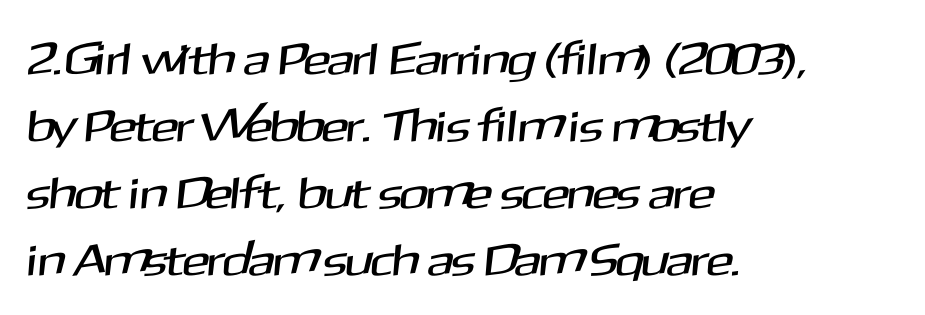
Q: Is the typeface a serif or a sans-serif typeface? A: Sans-serif.
Q: Is the text underlined? A: No.
Q: How is the paragraph aligned? A: Left-aligned.
Q: Is the spacing between letters normal or unusually wide? A: Normal.
Q: Is the spacing between lines tight, normal or loose? A: Normal.
Q: Width (condensed, normal, or wide)? A: Normal.
Q: Stroke contrast? A: Medium.
Q: x-height? A: Medium.
Q: Monospaced? A: No.
